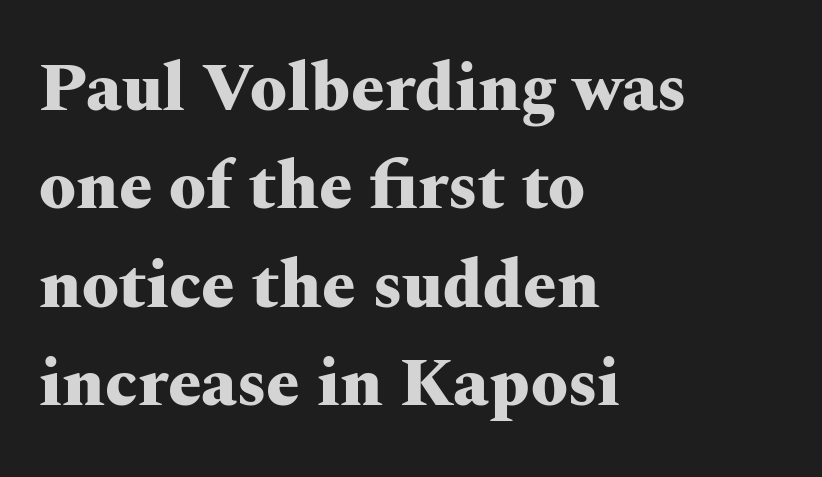
{"serif": "yes", "italic": "no", "bold": "yes", "weight": "heavy", "width": "wide", "stroke_contrast": "medium", "x_height": "medium", "monospaced": "no", "underline": "no", "align": "left", "line_spacing": "normal", "line_spacing_ratio": 1.47, "letter_spacing": "normal", "letter_spacing_em": 0.0, "glyph_px": 67}
